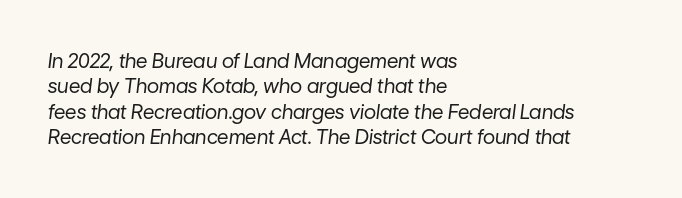
{"italic": "yes", "lean": "right", "slant_degrees": 7, "bold": "no", "underline": "no", "align": "left", "line_spacing": "normal", "line_spacing_ratio": 1.27, "letter_spacing": "normal", "letter_spacing_em": 0.0, "glyph_px": 20}
